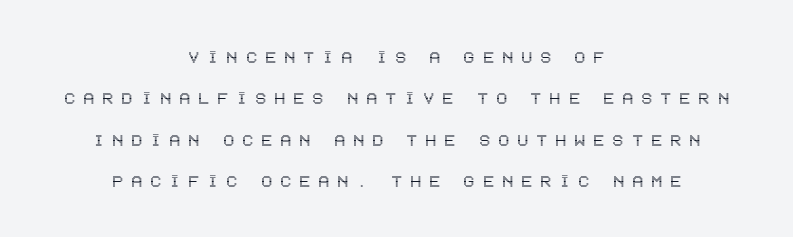
{"italic": "no", "underline": "no", "align": "center", "line_spacing": "loose", "line_spacing_ratio": 1.97, "letter_spacing": "wide", "letter_spacing_em": 0.37, "glyph_px": 21}
